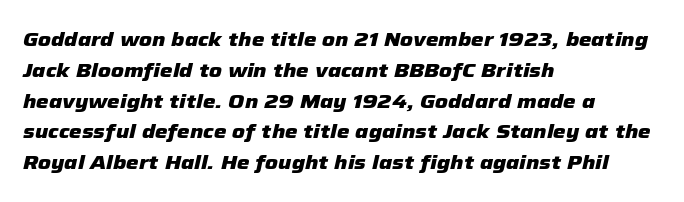
Reading down the column, the eye jumps a familiar distance to each next line. Quick note: underline off. Horizontally, the lines are justified to the leading edge only. The typography opts for an oblique posture over an upright one. Characters follow at the spacing the type designer built in. I'd describe the lettering as bold — thick and assertive.
